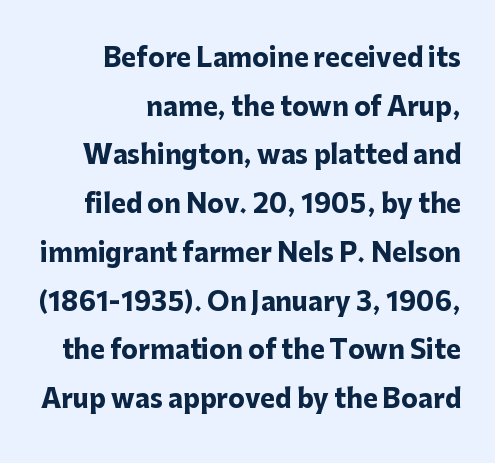
{"italic": "no", "bold": "yes", "underline": "no", "align": "right", "line_spacing": "loose", "line_spacing_ratio": 1.95, "letter_spacing": "normal", "letter_spacing_em": 0.0, "glyph_px": 25}
